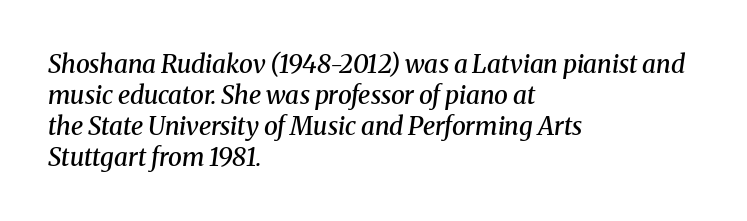
A student would call this left alignment; a typographer would say flush left, rag right. Beneath every word, the page is bare. The line texture is even and compact thanks to regular tracking. Slightly chunky letters — semibold, I'd say, not full bold. Would a proofreader flag this as italicized? Yes.
